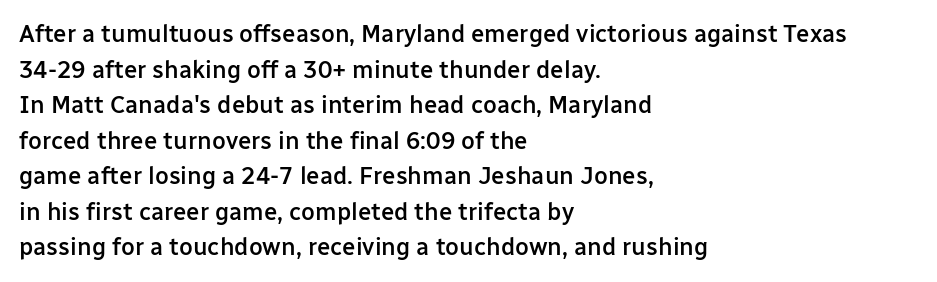
The image shows 24 px text type, upright; set left-aligned, normal line spacing (1.48x), normal letter spacing, not underlined.
